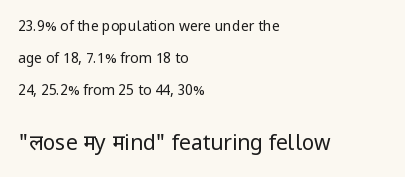
Q: Is the text bold? A: No.
Q: Is the text italic (slanted)? A: No, it is upright.
Q: Is the text underlined? A: No.
Q: How is the paragraph aligned? A: Left-aligned.
Q: Is the spacing between letters normal or unusually wide? A: Normal.
Q: Is the spacing between lines tight, normal or loose? A: Loose.
Q: Which block of text is set in a larger size, the first (top) or the second (bottom)? A: The second (bottom) one.
